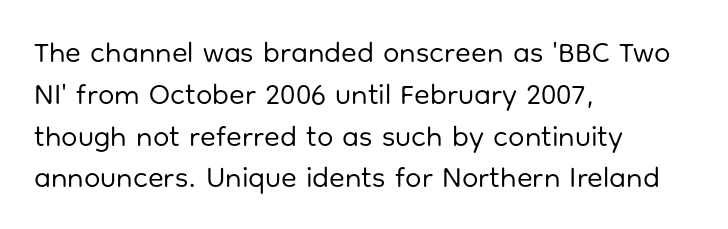
Q: Is the text bold? A: No.
Q: Is the text italic (slanted)? A: No, it is upright.
Q: Is the typeface a serif or a sans-serif typeface? A: Sans-serif.
Q: Is the text underlined? A: No.
Q: How is the paragraph aligned? A: Left-aligned.
Q: Is the spacing between letters normal or unusually wide? A: Normal.
Q: Is the spacing between lines tight, normal or loose? A: Normal.
Q: Width (condensed, normal, or wide)? A: Normal.
Q: Stroke contrast? A: Low.
Q: x-height? A: Medium.
Q: Monospaced? A: No.
